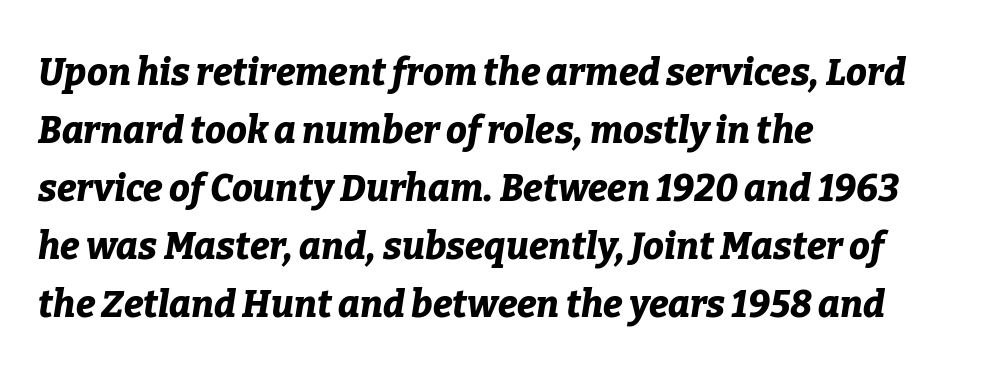
The image shows 37 px bold type, italic (leaning right); set left-aligned, normal line spacing (1.57x), normal letter spacing, not underlined; low stroke contrast and a medium x-height.
